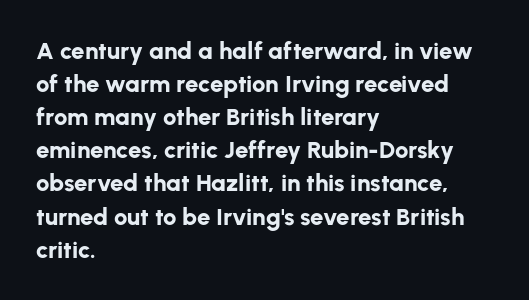
{"italic": "no", "bold": "yes", "underline": "no", "align": "left", "line_spacing": "normal", "line_spacing_ratio": 1.38, "letter_spacing": "normal", "letter_spacing_em": 0.0, "glyph_px": 24}
